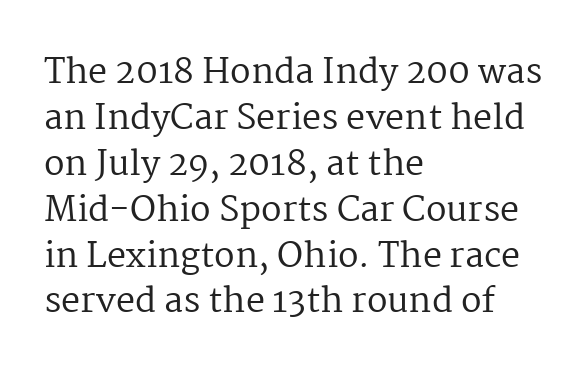
The image shows 34 px regular-weight serif type, upright; set left-aligned, normal line spacing (1.35x), normal letter spacing, not underlined; medium stroke contrast and a medium x-height.
